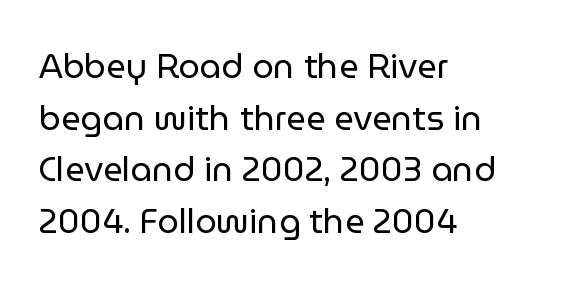
{"serif": "no", "italic": "no", "bold": "no", "weight": "regular", "width": "normal", "stroke_contrast": "low", "x_height": "medium", "monospaced": "no", "underline": "no", "align": "left", "line_spacing": "normal", "line_spacing_ratio": 1.52, "letter_spacing": "normal", "letter_spacing_em": 0.0, "glyph_px": 34}
